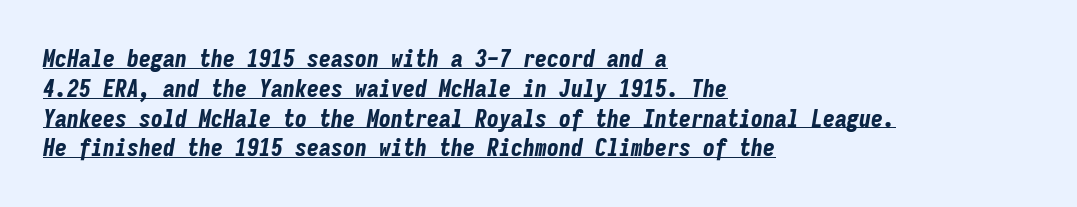
Q: Is the text bold? A: Yes.
Q: Is the text italic (slanted)? A: Yes, it leans right by about 9 degrees.
Q: Is the text underlined? A: Yes.
Q: How is the paragraph aligned? A: Left-aligned.
Q: Is the spacing between letters normal or unusually wide? A: Normal.
